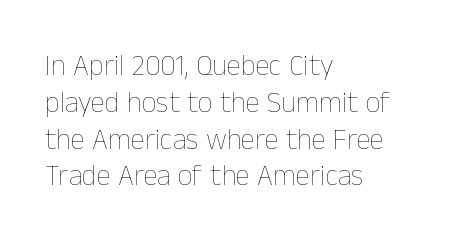
Q: Is the text bold? A: No.
Q: Is the text italic (slanted)? A: No, it is upright.
Q: Is the text underlined? A: No.
Q: How is the paragraph aligned? A: Left-aligned.
Q: Is the spacing between letters normal or unusually wide? A: Normal.
Q: Is the spacing between lines tight, normal or loose? A: Normal.
Q: Width (condensed, normal, or wide)? A: Normal.
Q: Stroke contrast? A: Low.
Q: x-height? A: Medium.
Q: Monospaced? A: No.
